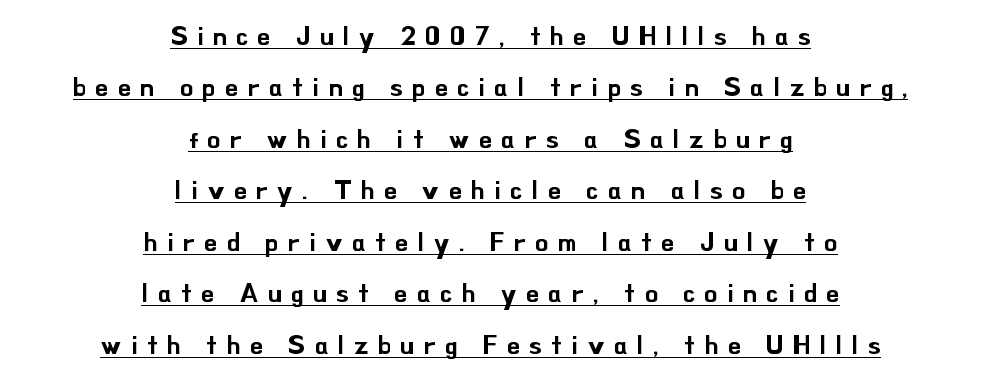
The whitespace from short lines is split evenly between both sides. Italic: no, the glyphs are upright roman. Underlined type. The type is letterspaced generously, with wide tracking.
